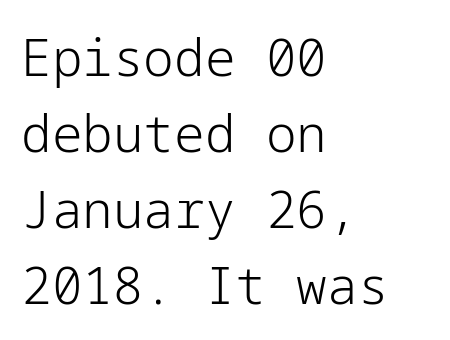
Q: Is the text bold? A: No.
Q: Is the text italic (slanted)? A: No, it is upright.
Q: Is the typeface a serif or a sans-serif typeface? A: Sans-serif.
Q: Is the text underlined? A: No.
Q: How is the paragraph aligned? A: Left-aligned.
Q: Is the spacing between letters normal or unusually wide? A: Normal.
Q: Is the spacing between lines tight, normal or loose? A: Normal.
Q: Width (condensed, normal, or wide)? A: Normal.
Q: Stroke contrast? A: Low.
Q: x-height? A: Medium.
